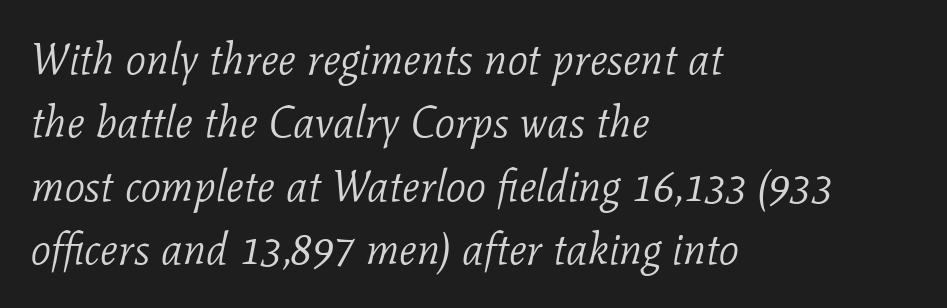
The image shows 44 px light serif type, italic (leaning right); set left-aligned, normal line spacing (1.44x), normal letter spacing, not underlined; low stroke contrast and a medium x-height.
